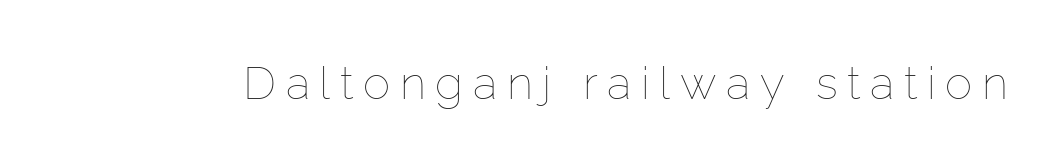
The words here are not underlined. In terms of posture, this sample is upright. You could not count columns in this text — the font is proportionally spaced. The cut favours lightness, reaching ordinary text weight at its darkest. How are the letters spaced? Widely, with obvious added tracking.
